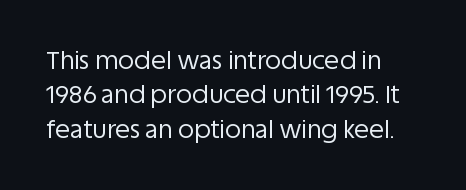
Q: Is the text bold? A: No.
Q: Is the text italic (slanted)? A: No, it is upright.
Q: Is the text underlined? A: No.
Q: How is the paragraph aligned? A: Left-aligned.
Q: Is the spacing between letters normal or unusually wide? A: Normal.
Q: Is the spacing between lines tight, normal or loose? A: Normal.
